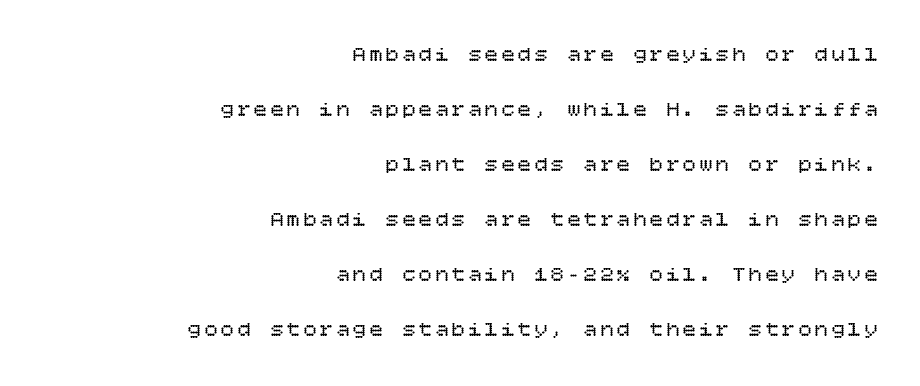
{"italic": "no", "bold": "no", "underline": "no", "align": "right", "line_spacing": "loose", "line_spacing_ratio": 2.5, "glyph_px": 22}
